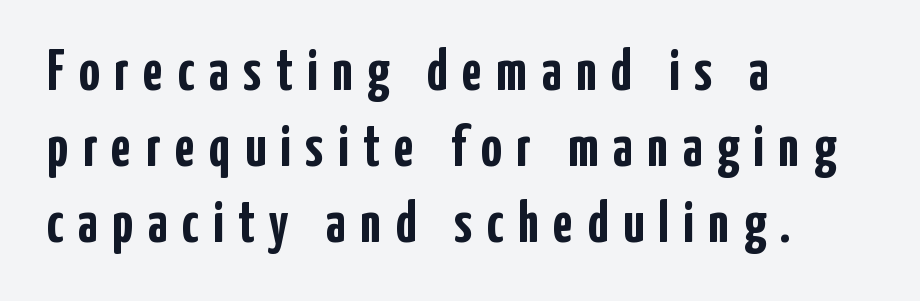
Q: Is the text bold? A: Yes.
Q: Is the text italic (slanted)? A: No, it is upright.
Q: Is the typeface a serif or a sans-serif typeface? A: Sans-serif.
Q: Is the text underlined? A: No.
Q: How is the paragraph aligned? A: Left-aligned.
Q: Is the spacing between letters normal or unusually wide? A: Unusually wide.
Q: Is the spacing between lines tight, normal or loose? A: Normal.
Q: Width (condensed, normal, or wide)? A: Condensed.
Q: Stroke contrast? A: Low.
Q: x-height? A: Medium.
Q: Monospaced? A: No.
